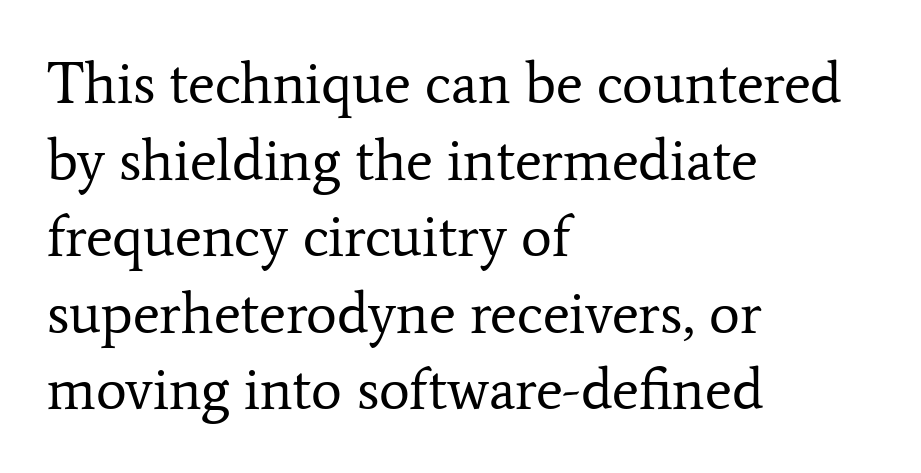
Looks like regular typesetting: each glyph gets only the width it needs. These lines stack with their left ends in a neat column. The weight would be labelled regular, book, light, or lighter still. Does the type have serifs? Yes, each stem ends in a small foot.
